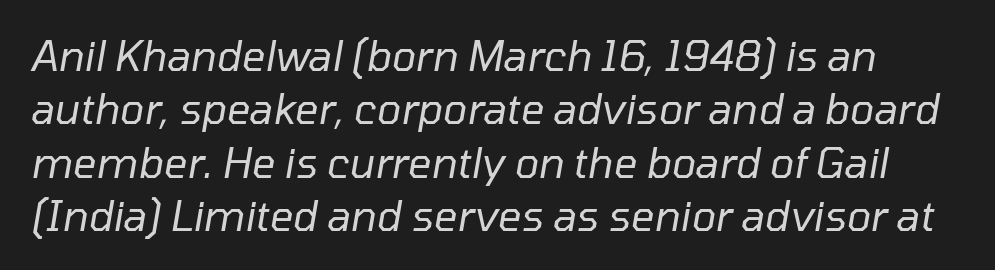
The image shows 41 px regular-weight type, italic (leaning right); set normal line spacing (1.3x), normal letter spacing, not underlined; low stroke contrast and a medium x-height.
